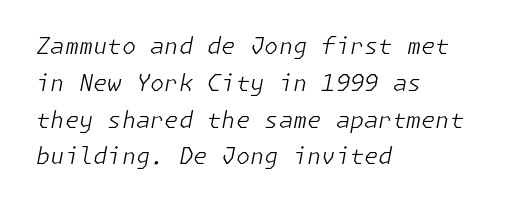
{"italic": "yes", "lean": "right", "slant_degrees": 11, "bold": "no", "underline": "no", "align": "left", "line_spacing": "normal", "line_spacing_ratio": 1.6, "letter_spacing": "normal", "letter_spacing_em": 0.0, "glyph_px": 23}
